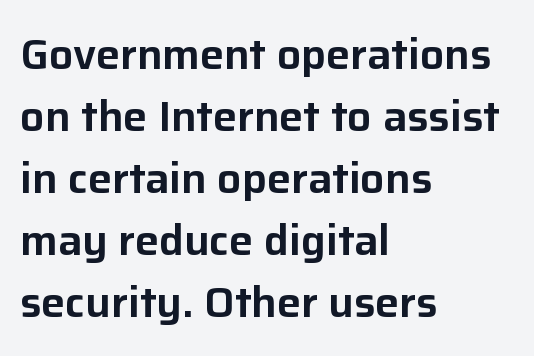
Students, observe: this is what conventionally led text looks like. Font category for this specimen: sans-serif. You can tell it's not italic because the verticals are truly vertical. The type is set solid horizontally, with unmodified tracking. The letters advance in unequal steps, a hallmark of proportional type. The zone under the glyphs is completely vacant.
